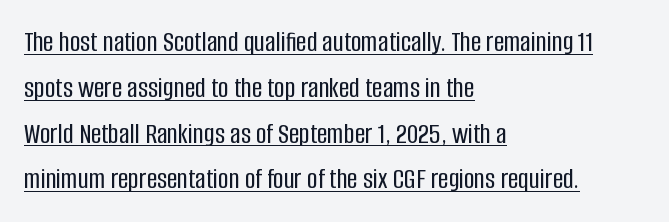
The horizontal fit of the characters is conventional and even. The rendering anchors every line to the left-hand side. This rendering features underlined lettering. Regarding leading, the lines here are spaced in the standard way. Ordinary non-slanted type is in use. A typesetter would call this proportional, since set widths differ per character.
